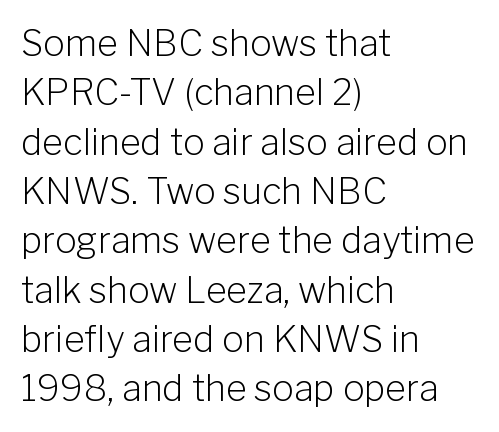
The type sits square on the baseline with zero lean. The glyphs are unaccompanied by any horizontal stroke below them. Summary of weight: not heavy and not bold. Look at the bottom of the vertical strokes: they stop flat, with no serifs. Tracking here is standard; glyphs follow each other at the usual distance.
